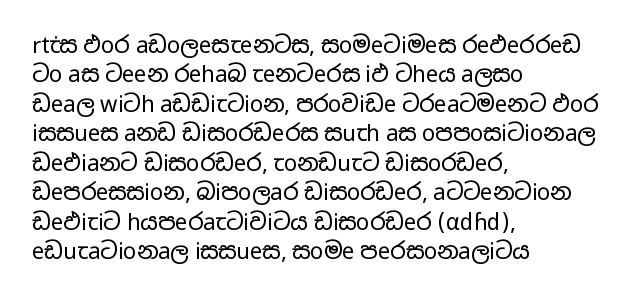
The image shows 22 px text type, upright; set left-aligned, normal line spacing (1.34x), normal letter spacing, not underlined.
